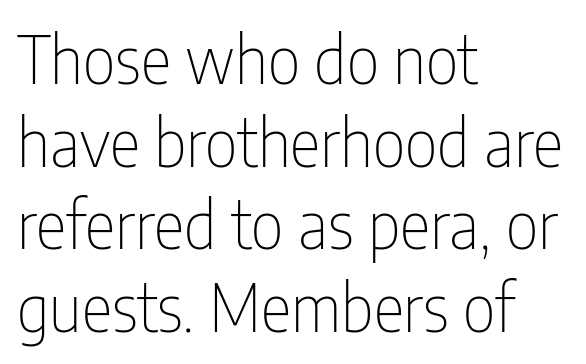
The image shows 65 px thin, condensed sans-serif type, upright; set left-aligned, normal line spacing (1.27x), normal letter spacing, not underlined; low stroke contrast and a medium x-height.
